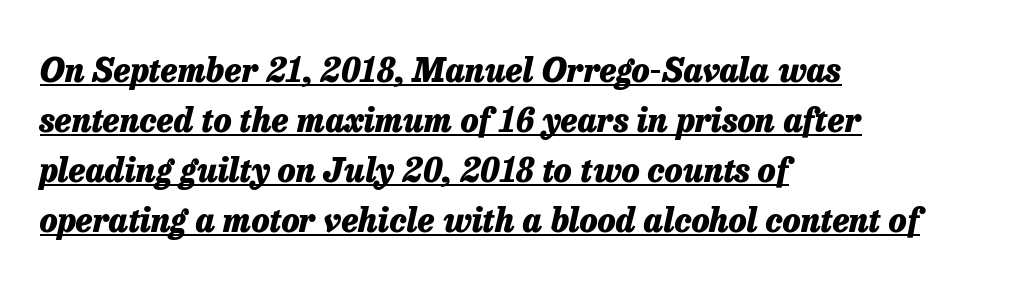
The font's italic variant was chosen for this text. In terms of weight, the rendering is a true, heavy bold. Is this a fixed-width face? No — the glyphs have proportional, varying widths. A rule runs beneath these lines of type.
